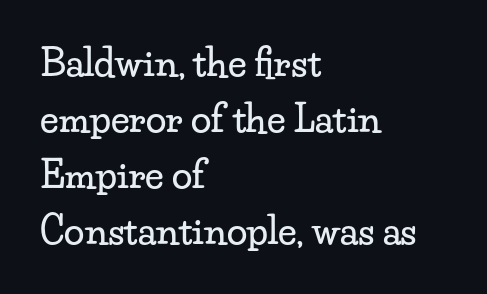
Q: Is the text italic (slanted)? A: No, it is upright.
Q: Is the typeface a serif or a sans-serif typeface? A: Serif.
Q: Is the text underlined? A: No.
Q: How is the paragraph aligned? A: Left-aligned.
Q: Is the spacing between letters normal or unusually wide? A: Normal.
Q: Is the spacing between lines tight, normal or loose? A: Normal.
Q: Width (condensed, normal, or wide)? A: Wide.
Q: Stroke contrast? A: Low.
Q: x-height? A: Small.
Q: Monospaced? A: No.
